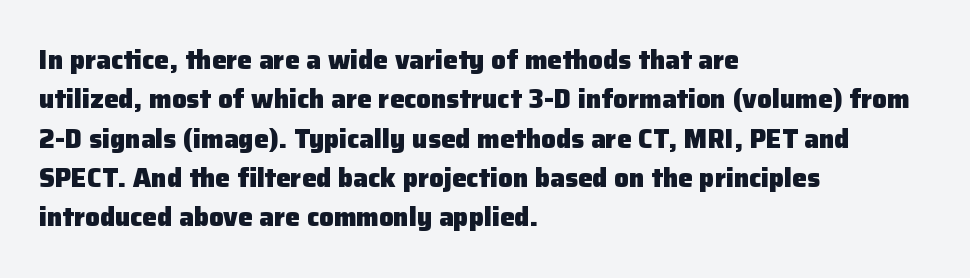
The image shows 26 px bold type, upright; set left-aligned, normal line spacing (1.51x), normal letter spacing, not underlined.
